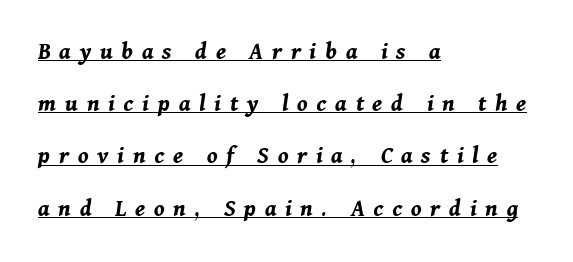
Airy leading. Summary of weight: heavy, a full bold. These lines have a slow, spaced-out rhythm from letter to letter. Emphasis-style slanted type is in use. The lines are quadded left.
